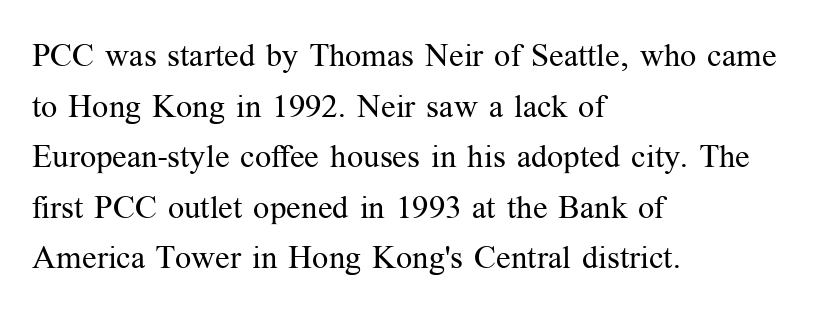
The font's upright variant was chosen for this text. Does the type have serifs? Yes, each stem ends in a small foot. In CSS terms this would be text-align: left. A normal amount of white space separates one row of letters from the next. Check under the words: just untouched page.
